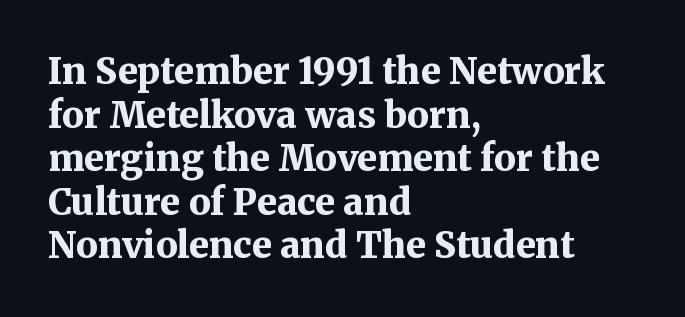
{"serif": "yes", "italic": "no", "bold": "yes", "weight": "bold", "width": "normal", "stroke_contrast": "medium", "x_height": "medium", "monospaced": "no", "underline": "no", "align": "left", "line_spacing_ratio": 1.21, "letter_spacing": "normal", "letter_spacing_em": 0.0, "glyph_px": 36}
